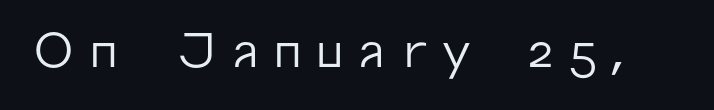
{"serif": "no", "italic": "no", "bold": "no", "weight": "regular", "width": "normal", "stroke_contrast": "low", "x_height": "medium", "monospaced": "no", "underline": "no", "letter_spacing": "wide", "letter_spacing_em": 0.22, "glyph_px": 49}
